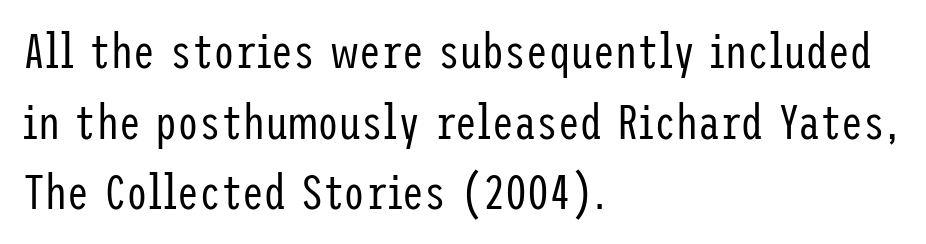
{"serif": "no", "italic": "no", "bold": "no", "weight": "regular", "width": "condensed", "stroke_contrast": "low", "x_height": "medium", "underline": "no", "align": "left", "line_spacing": "normal", "line_spacing_ratio": 1.44, "letter_spacing": "normal", "letter_spacing_em": 0.0, "glyph_px": 49}
